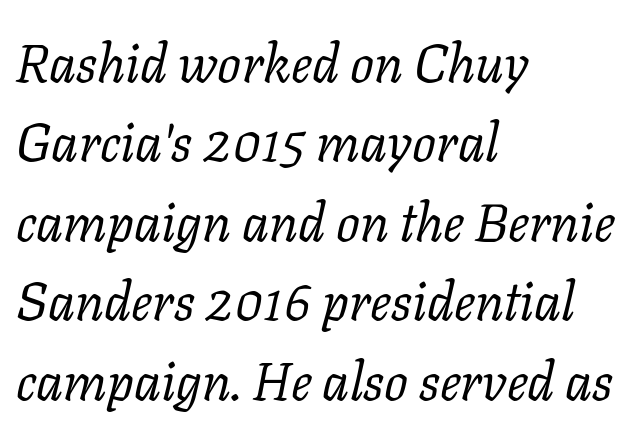
{"serif": "yes", "italic": "yes", "lean": "right", "slant_degrees": 11, "bold": "no", "weight": "regular", "width": "normal", "stroke_contrast": "low", "x_height": "medium", "monospaced": "no", "underline": "no", "align": "left", "line_spacing": "normal", "line_spacing_ratio": 1.5, "letter_spacing": "normal", "letter_spacing_em": 0.0, "glyph_px": 53}
